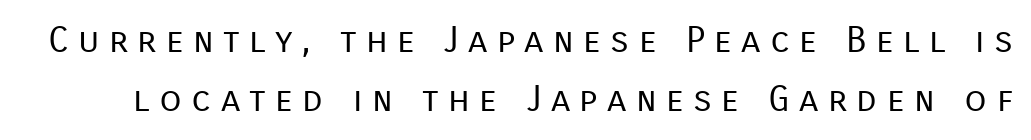
Q: Is the text bold? A: No.
Q: Is the text italic (slanted)? A: No, it is upright.
Q: Is the typeface a serif or a sans-serif typeface? A: Sans-serif.
Q: Is the text underlined? A: No.
Q: Is the spacing between letters normal or unusually wide? A: Unusually wide.
Q: Is the spacing between lines tight, normal or loose? A: Normal.
Q: Width (condensed, normal, or wide)? A: Normal.
Q: Stroke contrast? A: Low.
Q: x-height? A: Medium.
Q: Monospaced? A: No.
